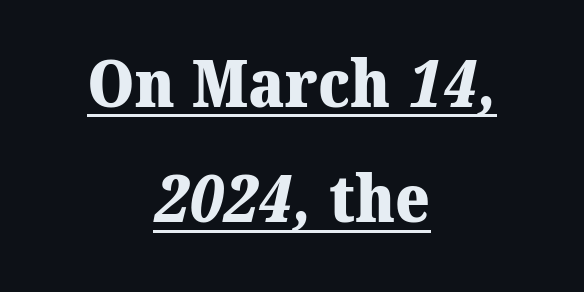
The image shows 66 px heavy serif type; set centered, line spacing 1.75x, normal letter spacing, underlined; medium stroke contrast and a medium x-height.
